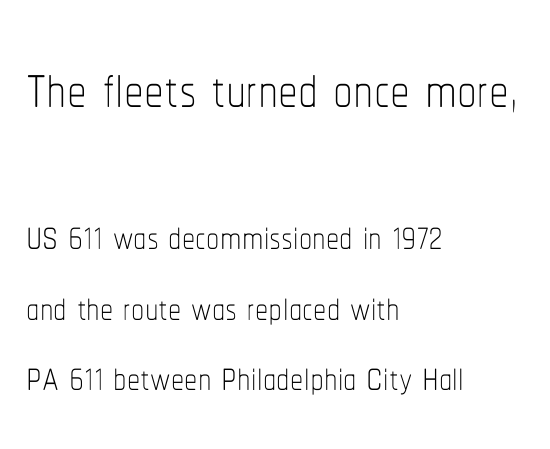
The image shows 79 px thin, condensed type, upright; set left-aligned, normal line spacing (1.33x), normal letter spacing, not underlined; the first (top) block is 1.49x larger; low stroke contrast and a medium x-height.
